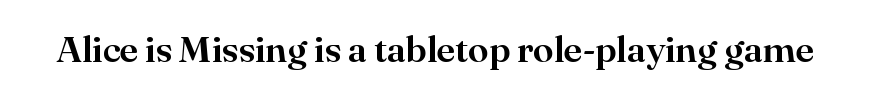
The image shows 37 px serif type, upright; set normal letter spacing, not underlined; high stroke contrast and a small x-height.
